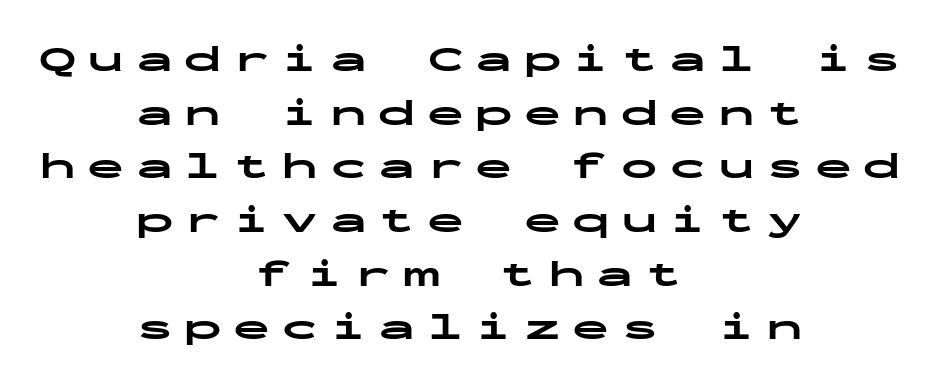
The image shows 37 px bold, wide sans-serif type, upright, monospaced; set centered, normal line spacing (1.45x), unusually wide letter spacing (+0.31 em), not underlined; low stroke contrast and a medium x-height.
